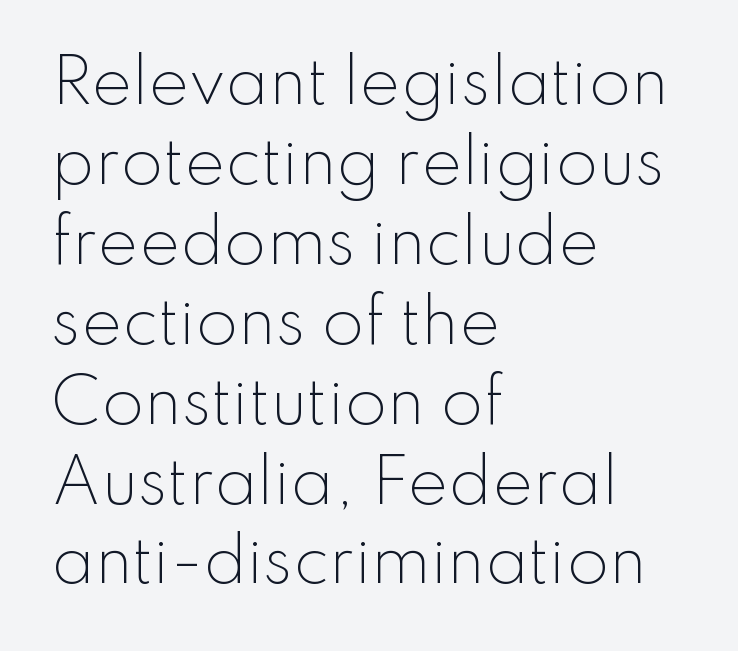
The image shows 61 px light sans-serif type, upright; set left-aligned, normal line spacing (1.31x), normal letter spacing, not underlined; low stroke contrast and a small x-height.
